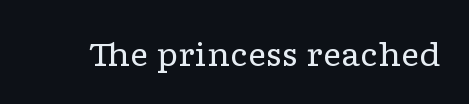
Q: Is the text bold? A: No.
Q: Is the text italic (slanted)? A: No, it is upright.
Q: Is the typeface a serif or a sans-serif typeface? A: Serif.
Q: Is the text underlined? A: No.
Q: Is the spacing between letters normal or unusually wide? A: Normal.
Q: Width (condensed, normal, or wide)? A: Wide.
Q: Stroke contrast? A: Low.
Q: x-height? A: Medium.
Q: Monospaced? A: No.
